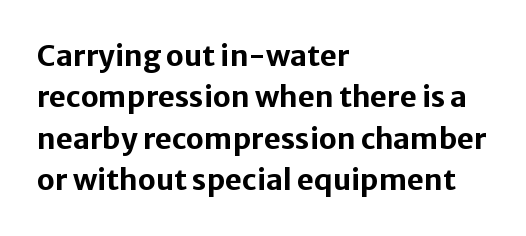
The image shows 29 px bold sans-serif type, upright; set left-aligned, normal line spacing (1.43x), normal letter spacing, not underlined; low stroke contrast and a medium x-height.
